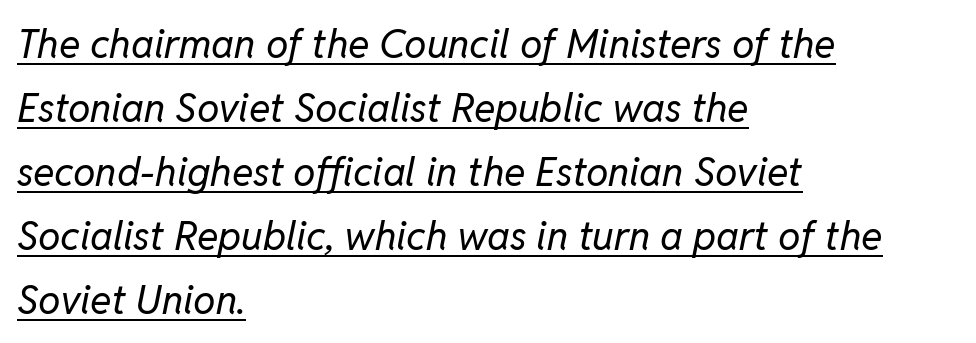
{"italic": "yes", "lean": "right", "slant_degrees": 11, "bold": "no", "weight": "regular", "width": "normal", "stroke_contrast": "low", "x_height": "medium", "monospaced": "no", "underline": "yes", "align": "left", "line_spacing": "normal", "line_spacing_ratio": 1.6, "letter_spacing": "normal", "letter_spacing_em": 0.0, "glyph_px": 40}
